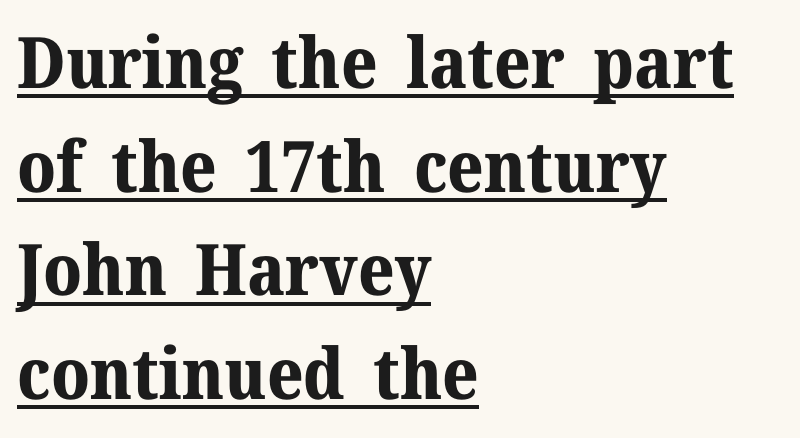
{"serif": "yes", "italic": "no", "bold": "yes", "weight": "bold", "width": "normal", "stroke_contrast": "medium", "x_height": "medium", "monospaced": "no", "underline": "yes", "align": "left", "line_spacing": "normal", "line_spacing_ratio": 1.46, "letter_spacing": "normal", "letter_spacing_em": 0.0, "glyph_px": 71}
